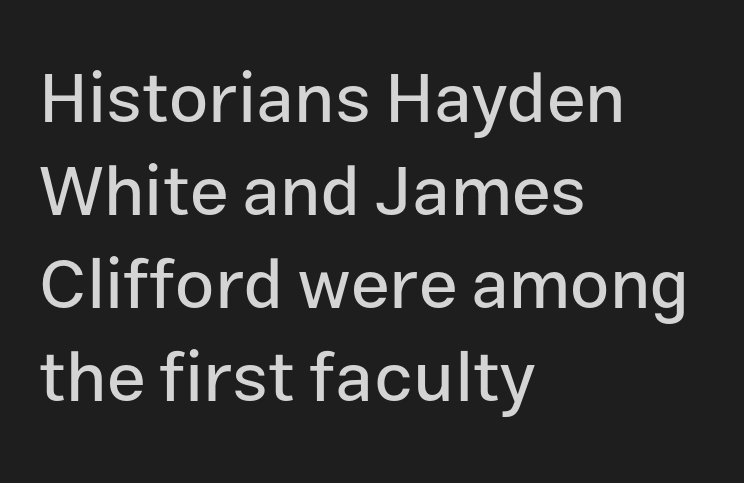
The image shows 70 px sans-serif type, upright; set left-aligned, normal line spacing (1.33x), normal letter spacing, not underlined; low stroke contrast and a medium x-height.
